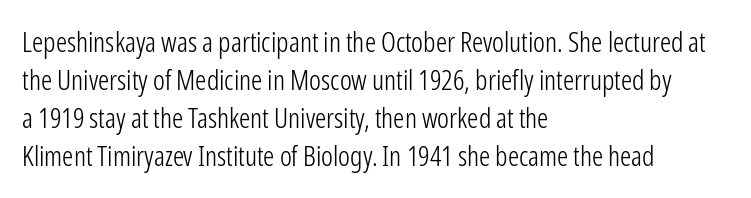
The image shows 28 px light, condensed sans-serif type, upright; set left-aligned, normal line spacing (1.36x), normal letter spacing, not underlined; low stroke contrast and a medium x-height.
